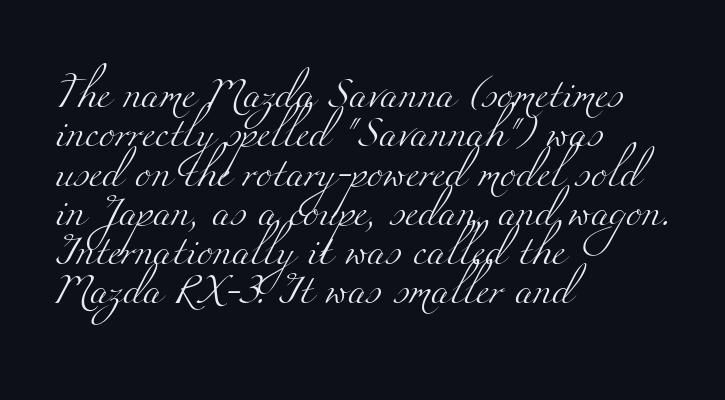
The image shows 30 px light, wide type; set left-aligned, normal line spacing (1.31x), normal letter spacing, not underlined; medium stroke contrast and a small x-height.
